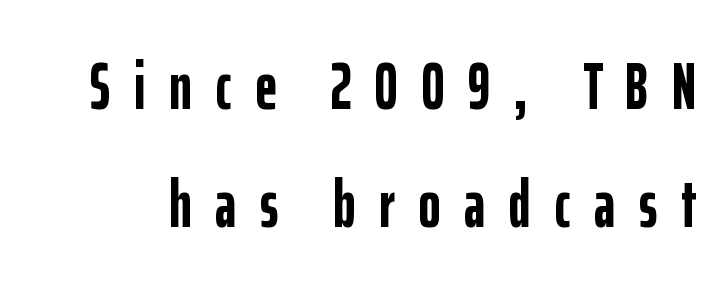
{"serif": "no", "italic": "no", "bold": "yes", "weight": "semibold", "width": "condensed", "stroke_contrast": "low", "x_height": "medium", "monospaced": "no", "underline": "no", "line_spacing_ratio": 1.76, "letter_spacing": "wide", "letter_spacing_em": 0.35, "glyph_px": 67}
